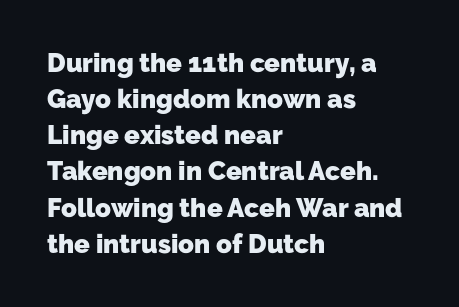
The image shows 26 px bold type; set left-aligned, normal line spacing (1.39x), normal letter spacing, not underlined.
